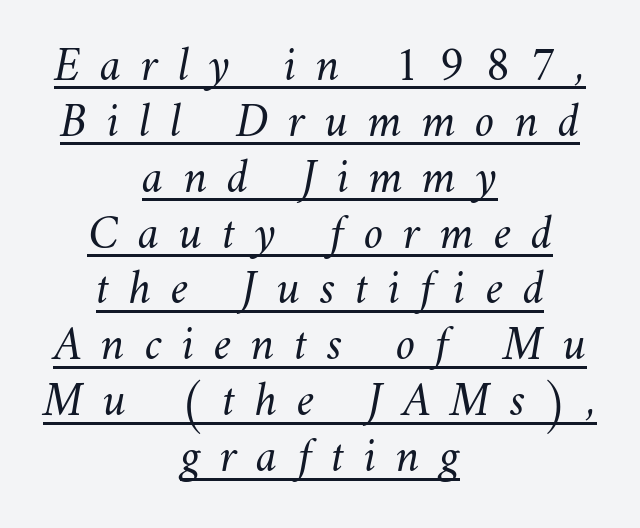
Q: Is the text bold? A: No.
Q: Is the text underlined? A: Yes.
Q: How is the paragraph aligned? A: Centered.
Q: Is the spacing between letters normal or unusually wide? A: Unusually wide.
Q: Is the spacing between lines tight, normal or loose? A: Tight.
Q: Width (condensed, normal, or wide)? A: Normal.
Q: Stroke contrast? A: Medium.
Q: x-height? A: Small.
Q: Monospaced? A: No.
